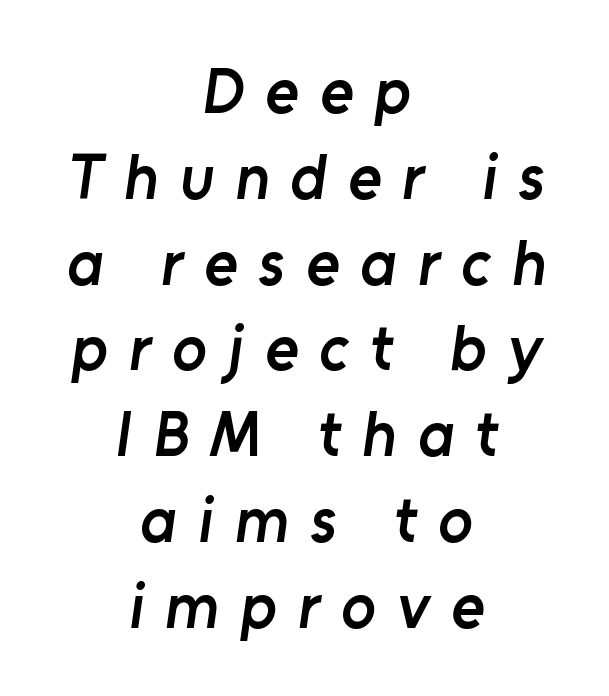
{"serif": "no", "bold": "semi", "weight": "semibold", "width": "normal", "stroke_contrast": "low", "x_height": "medium", "monospaced": "no", "underline": "no", "align": "center", "line_spacing": "normal", "line_spacing_ratio": 1.34, "letter_spacing": "wide", "letter_spacing_em": 0.33, "glyph_px": 64}
